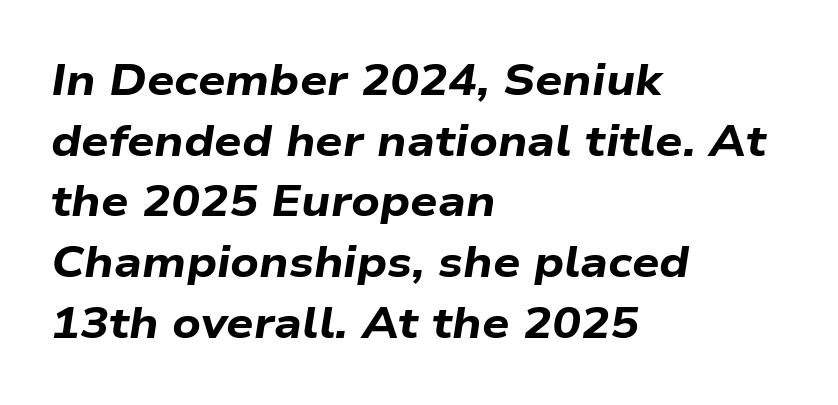
Is the block centered? No — it sits flush against the left margin. The zone under the glyphs is completely vacant. Here the designer chose a conventional face with non-uniform glyph widths. Baseline-to-baseline distance is the conventional proportion of letter height. An italicized treatment has been applied to the whole sample.
